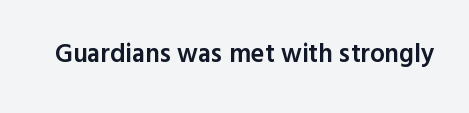
The image shows 26 px text type, upright; set normal letter spacing, not underlined.
